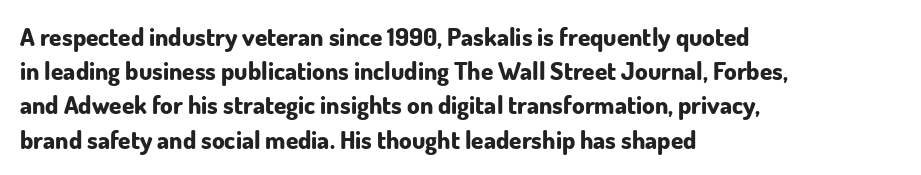
The image shows 25 px bold type, upright; set left-aligned, normal line spacing (1.37x), normal letter spacing, not underlined.
